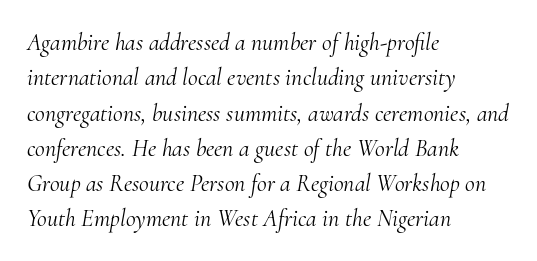
Q: Is the text bold? A: No.
Q: Is the text italic (slanted)? A: Yes, it leans right by about 10 degrees.
Q: Is the text underlined? A: No.
Q: How is the paragraph aligned? A: Left-aligned.
Q: Is the spacing between letters normal or unusually wide? A: Normal.
Q: Is the spacing between lines tight, normal or loose? A: Normal.
